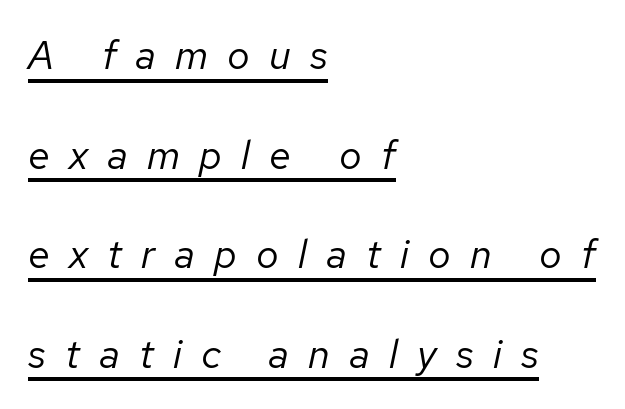
The image shows 40 px regular-weight type, italic (leaning right); set left-aligned, loose line spacing (2.49x), unusually wide letter spacing (+0.48 em), underlined; low stroke contrast and a medium x-height.
